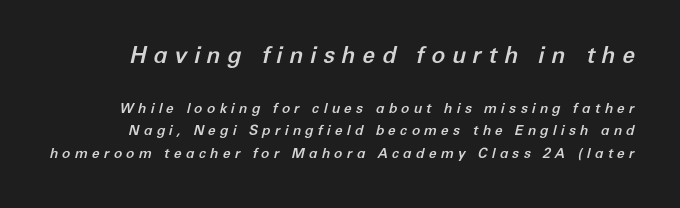
{"italic": "yes", "lean": "right", "slant_degrees": 12, "underline": "no", "line_spacing": "normal", "line_spacing_ratio": 1.62, "letter_spacing": "wide", "letter_spacing_em": 0.29, "larger_block": "first", "size_ratio": 1.64, "glyph_px": 23}
